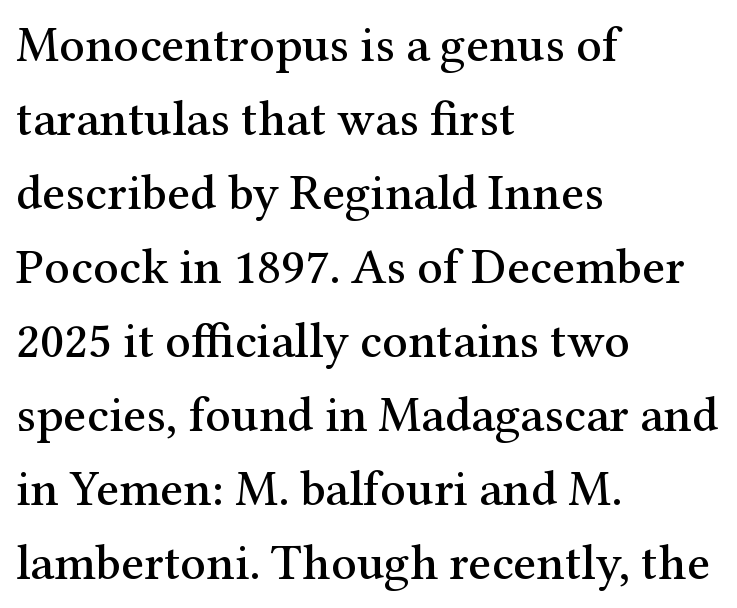
The image shows 50 px serif type, upright; set left-aligned, normal line spacing (1.48x), normal letter spacing, not underlined; medium stroke contrast and a medium x-height.
